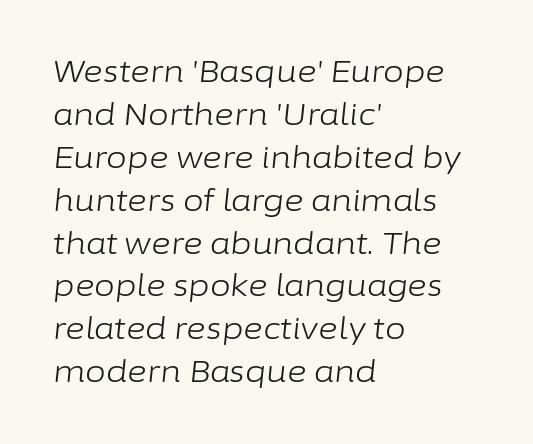
The image shows 30 px light type, italic (leaning right); set left-aligned, normal line spacing (1.43x), normal letter spacing, not underlined; low stroke contrast and a medium x-height.
